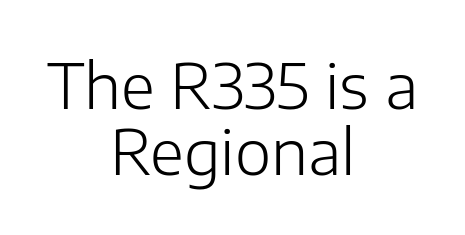
The image shows 62 px light sans-serif type, upright; set centered, tight line spacing (1.07x), normal letter spacing, not underlined; low stroke contrast and a medium x-height.
